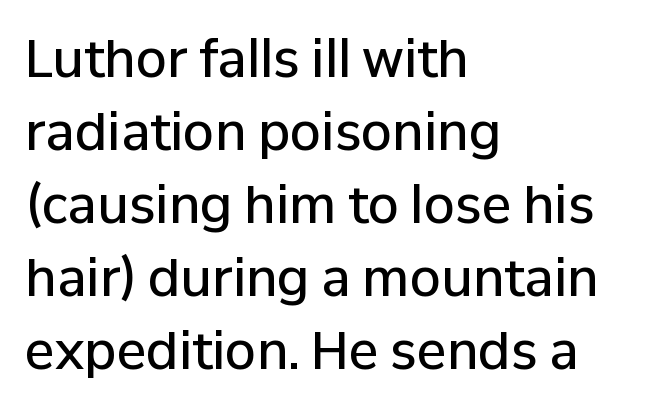
The font's upright variant was chosen for this text. Unlike a traditional serif, this face leaves its strokes unadorned. Reading down the block, your eye returns to a fixed left position each line. A semibold gives these letters moderate extra thickness, short of bold. The letters advance in unequal steps, a hallmark of proportional type. How are the letters spaced? Ordinarily, with no added tracking.
